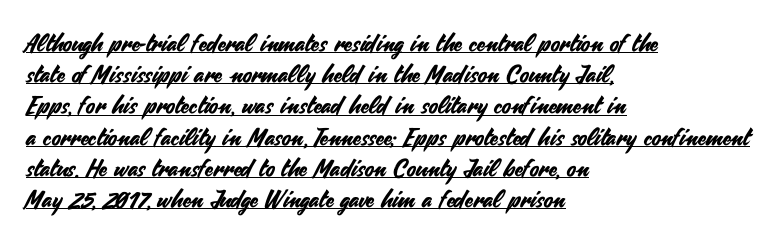
{"underline": "yes", "align": "left", "line_spacing": "normal", "line_spacing_ratio": 1.3, "letter_spacing": "normal", "letter_spacing_em": 0.0, "glyph_px": 24}
